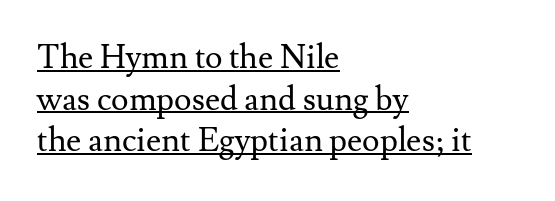
The image shows 33 px regular-weight serif type, upright; set left-aligned, normal line spacing (1.26x), normal letter spacing, underlined; medium stroke contrast and a small x-height.
